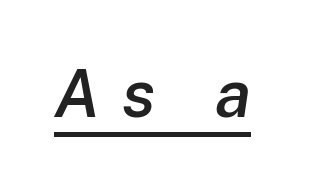
The image shows 66 px semibold type, italic (leaning right); set unusually wide letter spacing (+0.34 em), underlined; low stroke contrast and a medium x-height.
